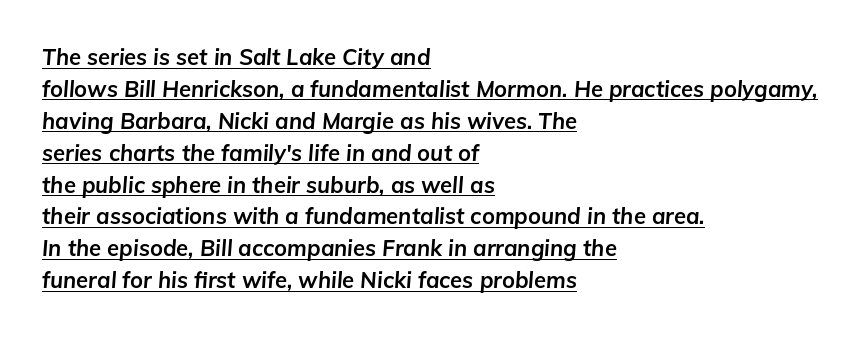
The image shows 22 px bold type, italic (leaning right); set left-aligned, normal line spacing (1.45x), normal letter spacing, underlined.
